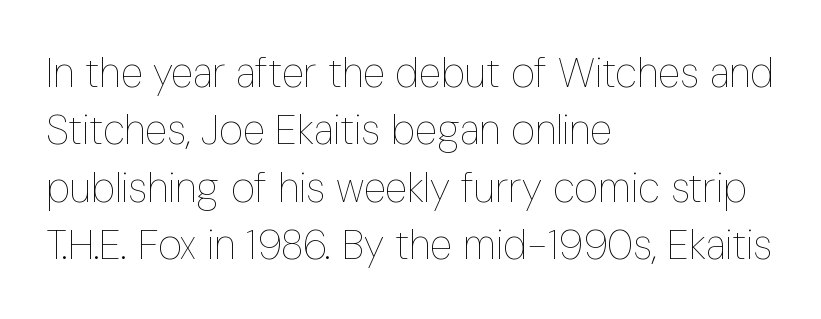
Q: Is the text bold? A: No.
Q: Is the text italic (slanted)? A: No, it is upright.
Q: Is the text underlined? A: No.
Q: How is the paragraph aligned? A: Left-aligned.
Q: Is the spacing between letters normal or unusually wide? A: Normal.
Q: Is the spacing between lines tight, normal or loose? A: Normal.
Q: Width (condensed, normal, or wide)? A: Condensed.
Q: Stroke contrast? A: Low.
Q: x-height? A: Medium.
Q: Monospaced? A: No.
